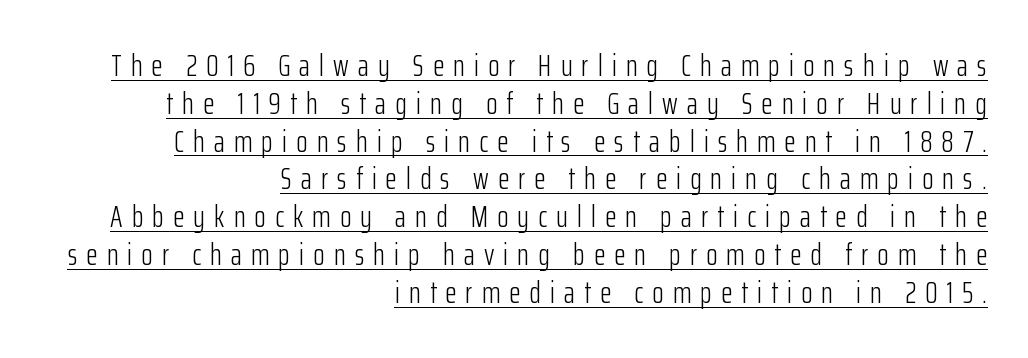
Underlining? Definitely there. The passage shown is typed in a proportional face where columns would drift. The gaps between neighbouring characters are conspicuously large. Stroke thickness stays within the range of a standard reading face or lighter. Line endings align vertically; line beginnings do not. Unlike italic type, these characters show no tilt at all.
